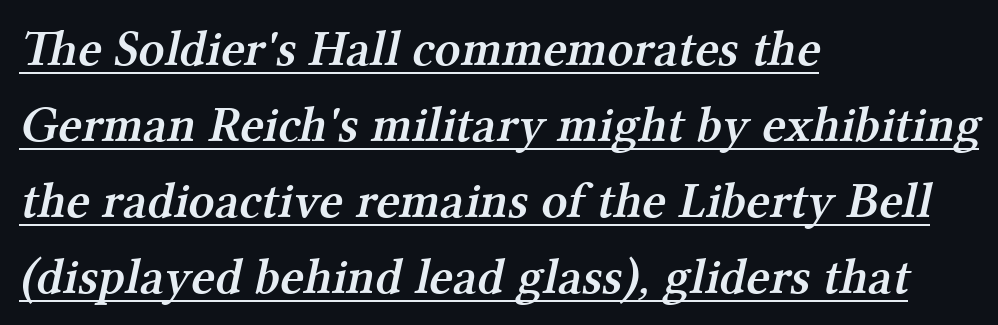
{"serif": "yes", "bold": "semi", "weight": "semibold", "width": "normal", "stroke_contrast": "medium", "x_height": "medium", "monospaced": "no", "underline": "yes", "align": "left", "line_spacing": "normal", "line_spacing_ratio": 1.49, "letter_spacing": "normal", "letter_spacing_em": 0.0, "glyph_px": 51}
